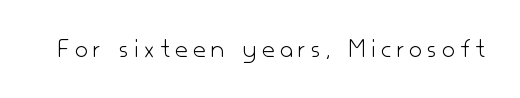
{"serif": "no", "italic": "no", "bold": "no", "weight": "light", "width": "normal", "stroke_contrast": "low", "x_height": "small", "monospaced": "no", "underline": "no", "letter_spacing": "wide", "letter_spacing_em": 0.2, "glyph_px": 28}
